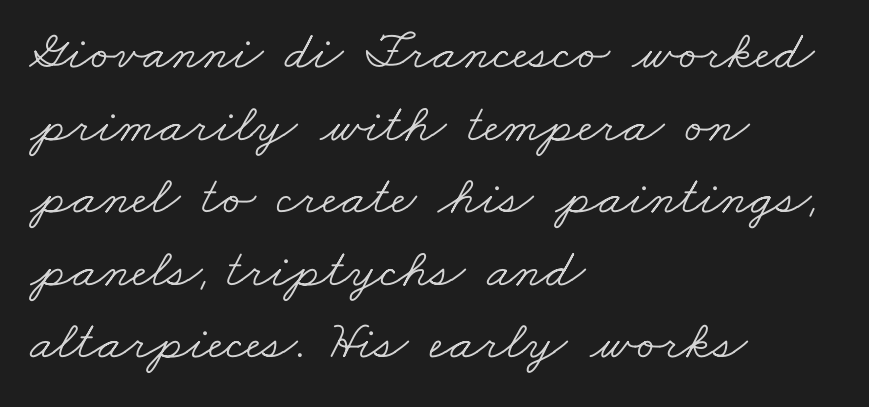
{"serif": "yes", "bold": "no", "weight": "light", "width": "wide", "stroke_contrast": "low", "x_height": "small", "monospaced": "no", "underline": "no", "align": "left", "line_spacing": "normal", "line_spacing_ratio": 1.32, "letter_spacing": "normal", "letter_spacing_em": 0.0, "glyph_px": 55}
